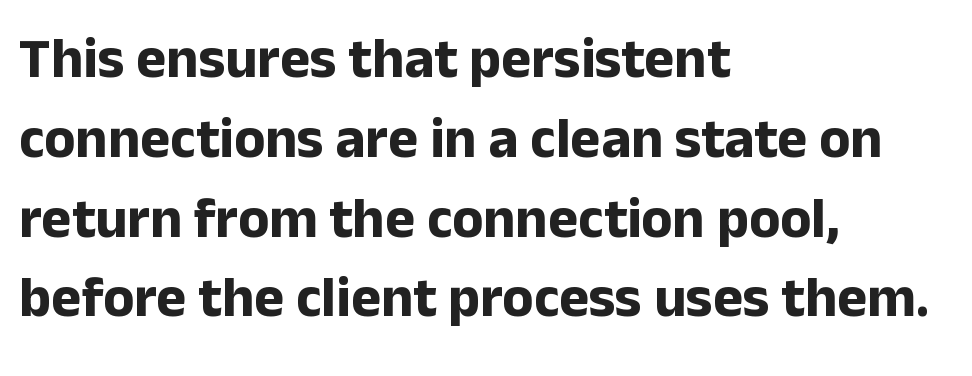
The image shows 57 px bold sans-serif type, upright; set left-aligned, normal line spacing (1.4x), normal letter spacing, not underlined; low stroke contrast and a medium x-height.
